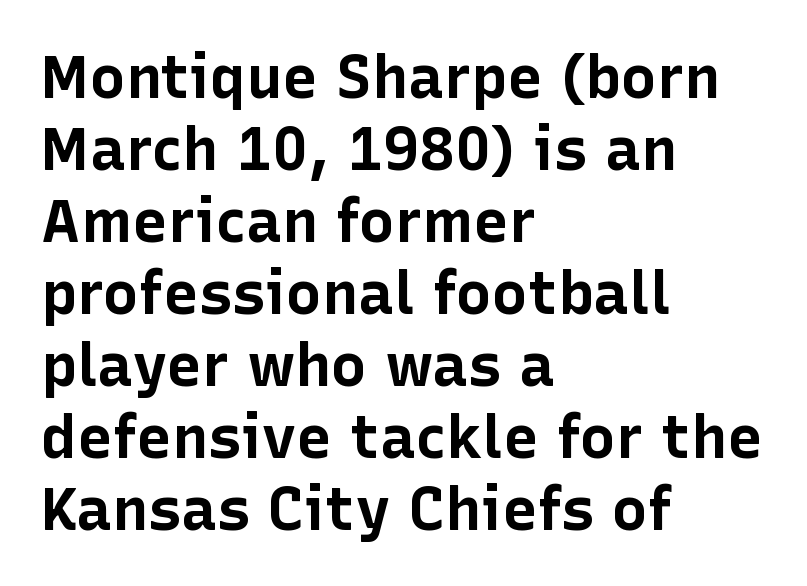
{"serif": "no", "italic": "no", "bold": "yes", "weight": "bold", "width": "normal", "stroke_contrast": "low", "x_height": "medium", "monospaced": "no", "underline": "no", "align": "left", "line_spacing_ratio": 1.2, "letter_spacing": "normal", "letter_spacing_em": 0.0, "glyph_px": 60}
